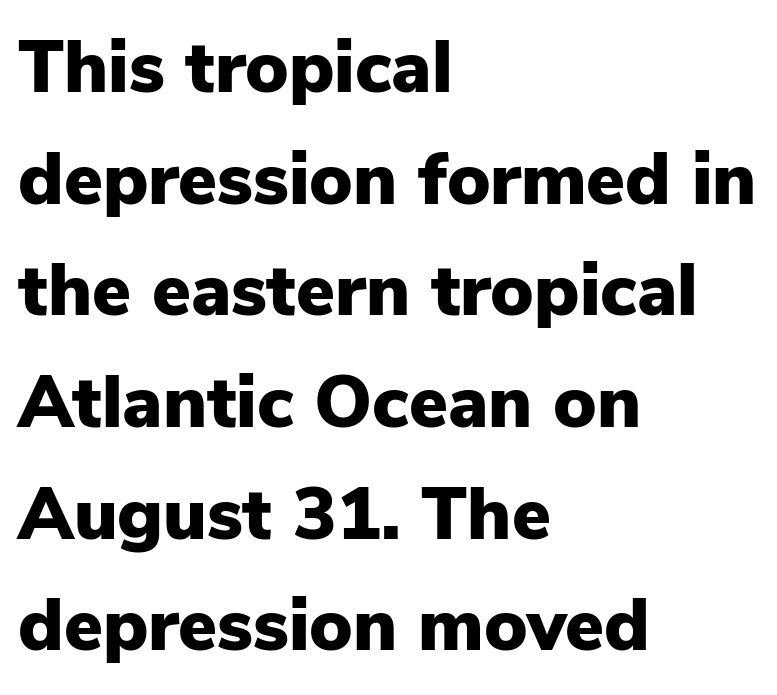
Where is the straight margin? On the left. Look at the bottom of the vertical strokes: they stop flat, with no serifs. Leading matches the norm, producing a regular column. In terms of letterspacing, this is plain default setting. The strip under each line holds only bare page.
